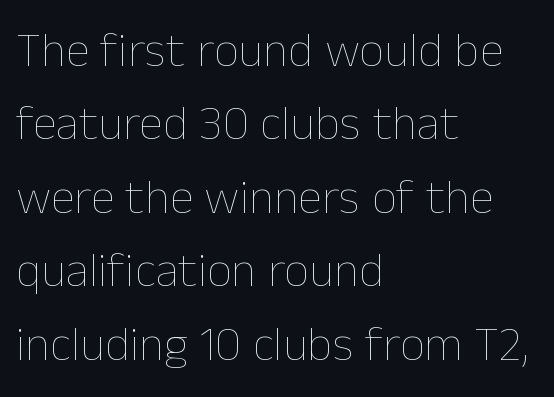
Q: Is the text bold? A: No.
Q: Is the text italic (slanted)? A: No, it is upright.
Q: Is the text underlined? A: No.
Q: How is the paragraph aligned? A: Left-aligned.
Q: Is the spacing between letters normal or unusually wide? A: Normal.
Q: Is the spacing between lines tight, normal or loose? A: Normal.
Q: Width (condensed, normal, or wide)? A: Normal.
Q: Stroke contrast? A: Low.
Q: x-height? A: Medium.
Q: Monospaced? A: No.
